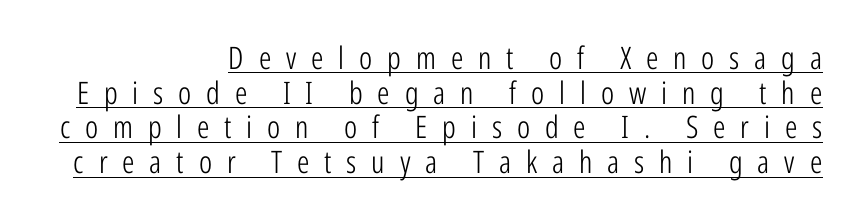
The image shows 31 px light, condensed sans-serif type, upright; set right-aligned, tight line spacing (1.12x), unusually wide letter spacing (+0.48 em), underlined; low stroke contrast and a medium x-height.
